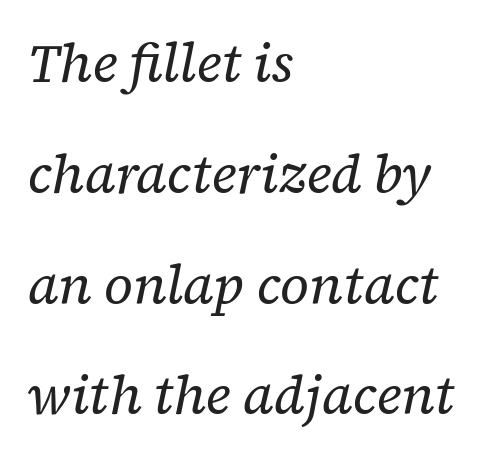
{"serif": "yes", "italic": "yes", "lean": "right", "slant_degrees": 12, "bold": "no", "weight": "regular", "width": "normal", "stroke_contrast": "low", "x_height": "medium", "monospaced": "no", "underline": "no", "align": "left", "line_spacing": "loose", "line_spacing_ratio": 2.09, "letter_spacing": "normal", "letter_spacing_em": 0.0, "glyph_px": 53}
